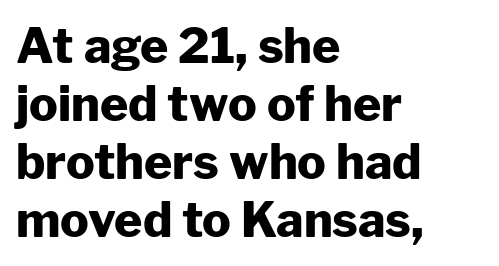
The image shows 48 px heavy sans-serif type, upright; set left-aligned, line spacing 1.21x, normal letter spacing, not underlined; low stroke contrast and a medium x-height.
